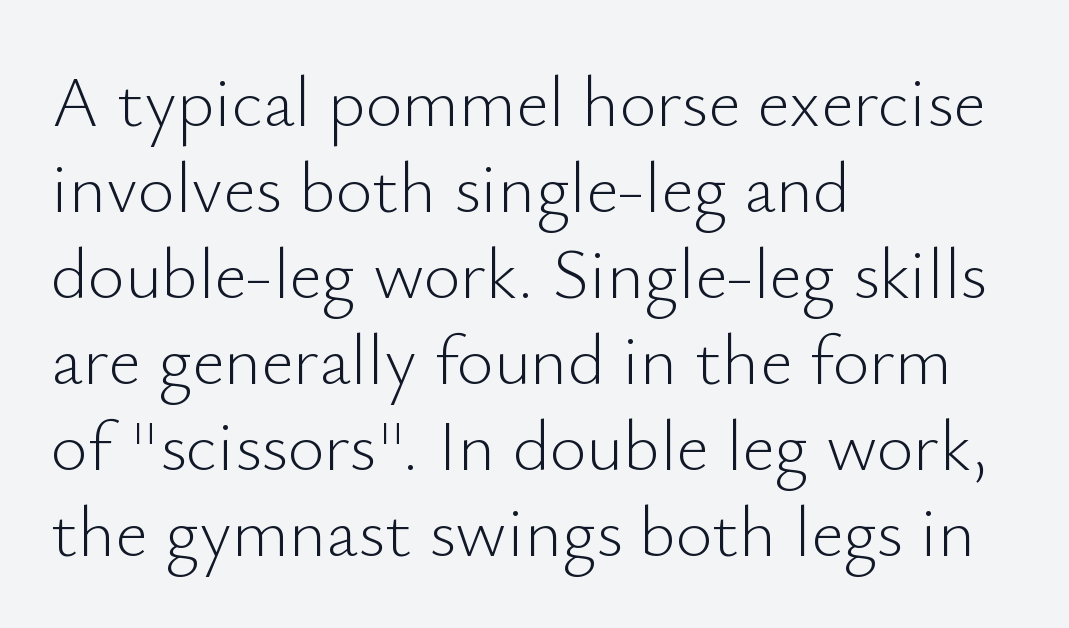
The image shows 71 px light sans-serif type, upright; set left-aligned, line spacing 1.21x, normal letter spacing, not underlined; low stroke contrast and a small x-height.
